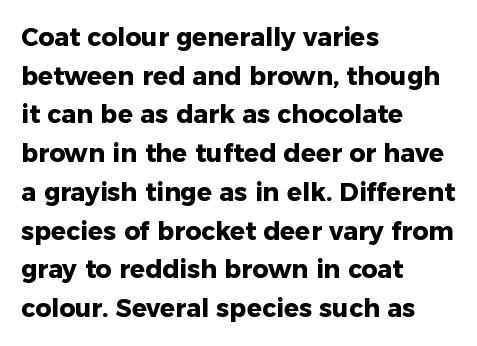
Q: Is the text bold? A: Yes.
Q: Is the text italic (slanted)? A: No, it is upright.
Q: Is the text underlined? A: No.
Q: How is the paragraph aligned? A: Left-aligned.
Q: Is the spacing between letters normal or unusually wide? A: Normal.
Q: Is the spacing between lines tight, normal or loose? A: Normal.
